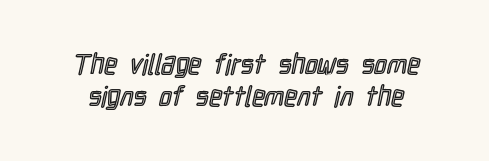
Successive baselines arrive quickly, one right under another. Does extra space separate the letters? No, they use regular spacing. This sample has the flowing, uneven cadence of proportional lettering. Has an underline been added? It has not.
